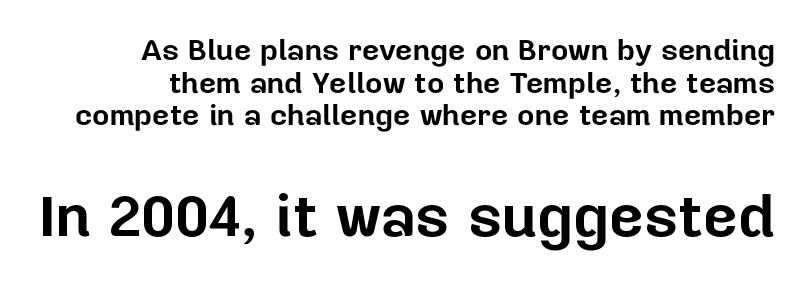
Q: Is the text bold? A: Yes.
Q: Is the text italic (slanted)? A: No, it is upright.
Q: Is the typeface a serif or a sans-serif typeface? A: Sans-serif.
Q: Is the text underlined? A: No.
Q: How is the paragraph aligned? A: Right-aligned.
Q: Is the spacing between letters normal or unusually wide? A: Normal.
Q: Is the spacing between lines tight, normal or loose? A: Tight.
Q: Which block of text is set in a larger size, the first (top) or the second (bottom)? A: The second (bottom) one.
Q: Width (condensed, normal, or wide)? A: Normal.
Q: Stroke contrast? A: Low.
Q: x-height? A: Medium.
Q: Monospaced? A: No.
